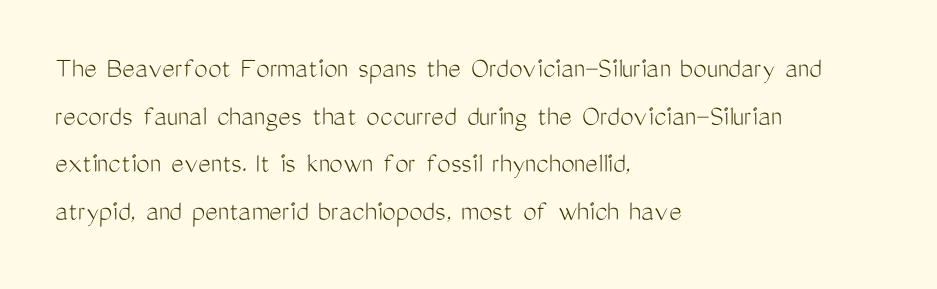
Q: Is the text bold? A: No.
Q: Is the text italic (slanted)? A: No, it is upright.
Q: Is the typeface a serif or a sans-serif typeface? A: Sans-serif.
Q: Is the text underlined? A: No.
Q: How is the paragraph aligned? A: Left-aligned.
Q: Is the spacing between letters normal or unusually wide? A: Normal.
Q: Is the spacing between lines tight, normal or loose? A: Normal.
Q: Width (condensed, normal, or wide)? A: Condensed.
Q: Stroke contrast? A: Medium.
Q: x-height? A: Medium.
Q: Monospaced? A: No.
